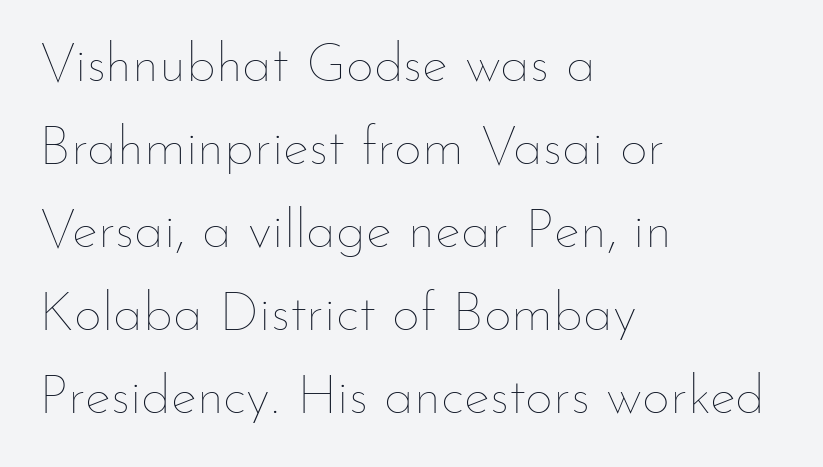
The image shows 55 px thin type, upright; set left-aligned, normal line spacing (1.51x), normal letter spacing, not underlined; low stroke contrast and a small x-height.
